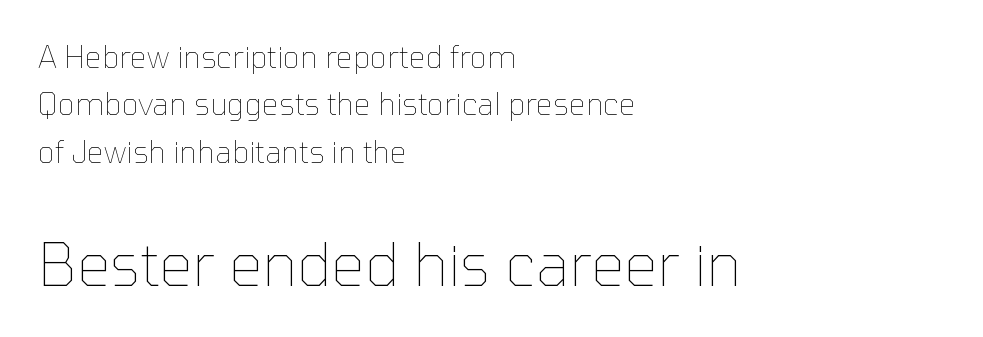
{"italic": "no", "bold": "no", "weight": "thin", "width": "normal", "stroke_contrast": "low", "x_height": "medium", "monospaced": "no", "underline": "no", "align": "left", "line_spacing": "normal", "line_spacing_ratio": 1.58, "letter_spacing": "normal", "letter_spacing_em": 0.0, "larger_block": "second", "size_ratio": 1.97, "glyph_px": 59}
